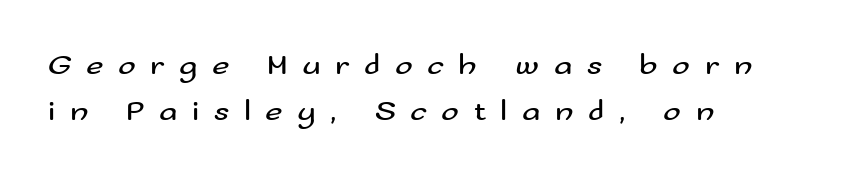
Q: Is the text bold? A: No.
Q: Is the text italic (slanted)? A: No, it is upright.
Q: Is the typeface a serif or a sans-serif typeface? A: Sans-serif.
Q: Is the text underlined? A: No.
Q: How is the paragraph aligned? A: Left-aligned.
Q: Is the spacing between letters normal or unusually wide? A: Unusually wide.
Q: Is the spacing between lines tight, normal or loose? A: Normal.
Q: Width (condensed, normal, or wide)? A: Wide.
Q: Stroke contrast? A: Medium.
Q: x-height? A: Small.
Q: Monospaced? A: No.
